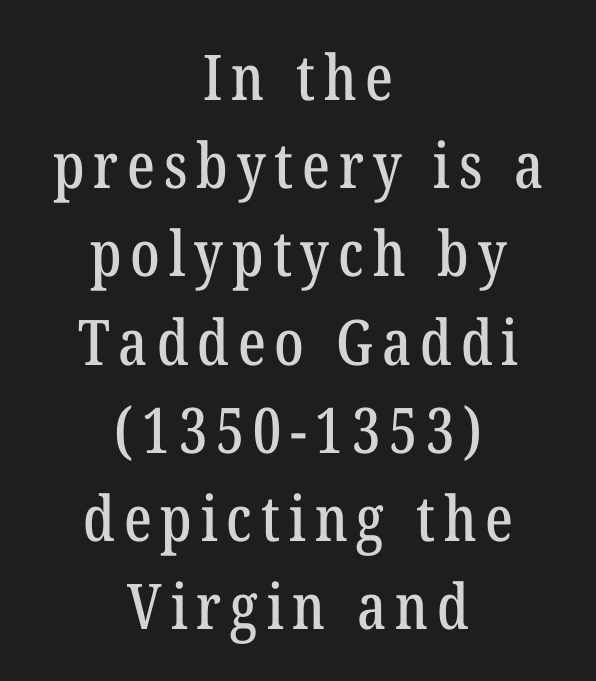
{"serif": "yes", "italic": "no", "width": "condensed", "stroke_contrast": "low", "x_height": "medium", "monospaced": "no", "underline": "no", "align": "center", "line_spacing": "normal", "line_spacing_ratio": 1.4, "glyph_px": 63}
